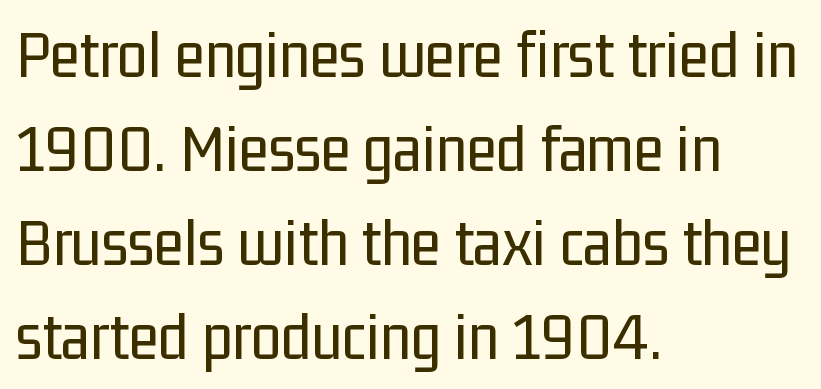
Caption: standard tracking, unaltered. Varying glyph widths throughout — classic text-font behaviour. The glyphs in this specimen are sans serif. Ascenders rise straight up at ninety degrees. Compared with a typical body face, this is equally light or lighter still.
